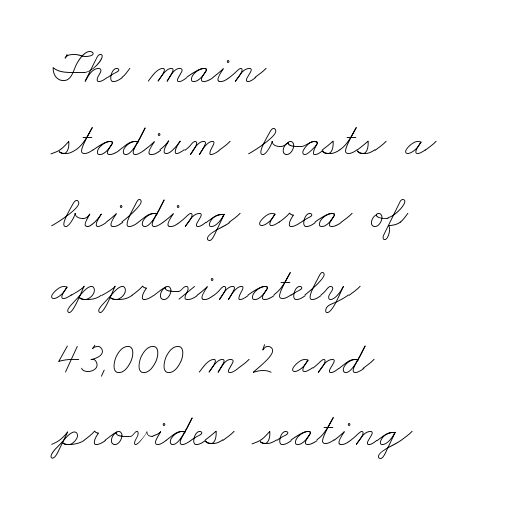
How are the letters spaced? Ordinarily, with no added tracking. Is this a heavy cut? Hardly; it is regular or lighter. Does the leading feel generous? No, just average. The paragraph shown leans on its left margin. Descender tails drop into unmarked territory.
